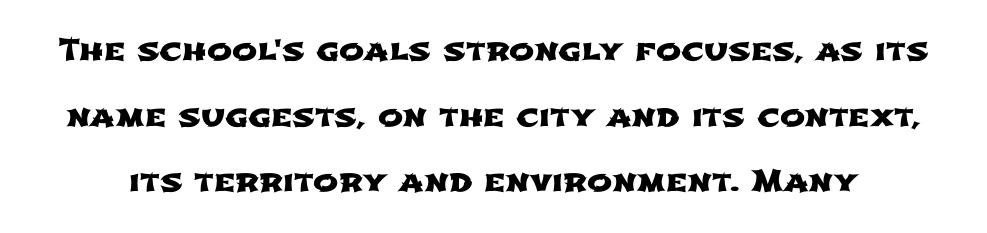
The image shows 30 px wide sans-serif type; set loose line spacing (2.19x), normal letter spacing, not underlined; low stroke contrast and a medium x-height.
